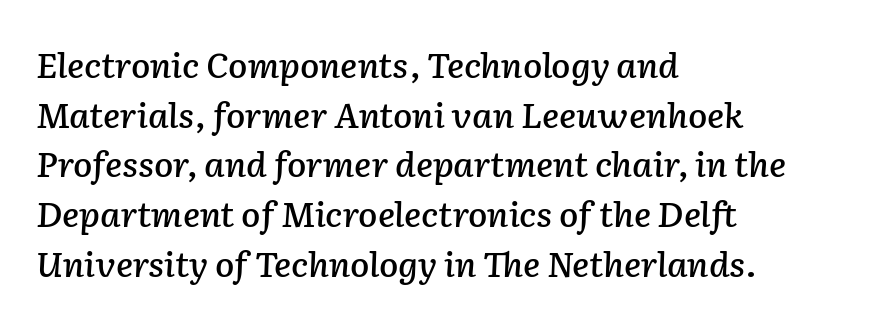
{"italic": "yes", "lean": "right", "slant_degrees": 2, "width": "normal", "stroke_contrast": "low", "x_height": "medium", "monospaced": "no", "underline": "no", "align": "left", "line_spacing": "normal", "line_spacing_ratio": 1.42, "letter_spacing": "normal", "letter_spacing_em": 0.0, "glyph_px": 35}
